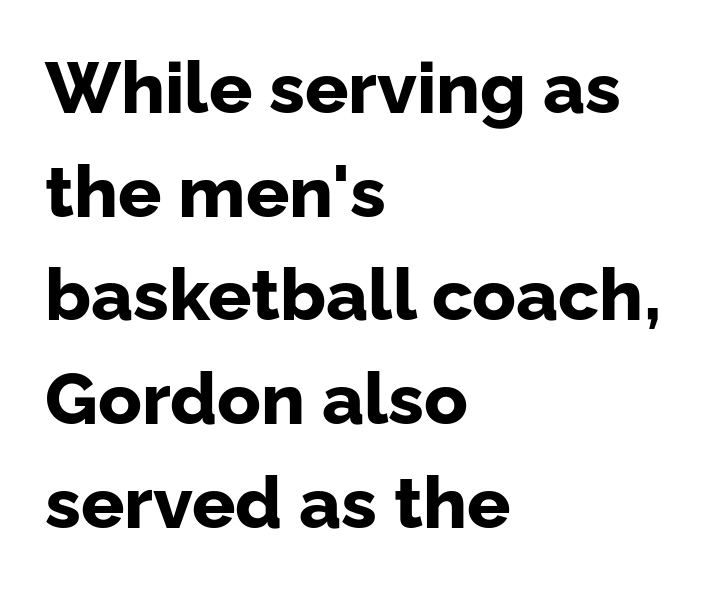
{"serif": "no", "italic": "no", "bold": "yes", "weight": "bold", "width": "normal", "stroke_contrast": "low", "x_height": "medium", "monospaced": "no", "underline": "no", "align": "left", "line_spacing": "normal", "line_spacing_ratio": 1.44, "letter_spacing": "normal", "letter_spacing_em": 0.0, "glyph_px": 72}
